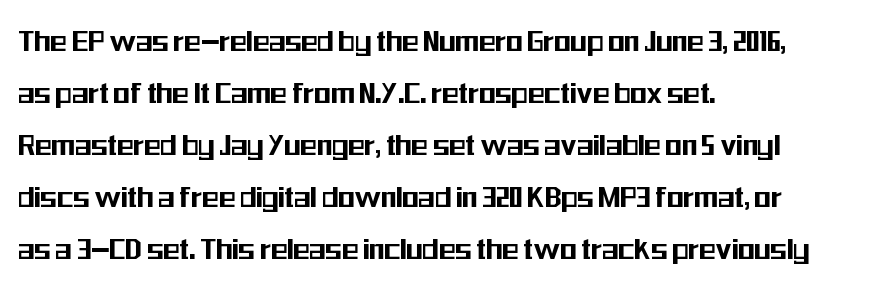
The rows are spaced the way most documents space them. The passage shown is typeset with a sans-serif family. The passage shown is not underscored anywhere. Is this a fixed-width face? No — the glyphs have proportional, varying widths. Every row of glyphs begins at an identical x-position on the left. The letters sit at their default tracking, neither squeezed nor spread.
